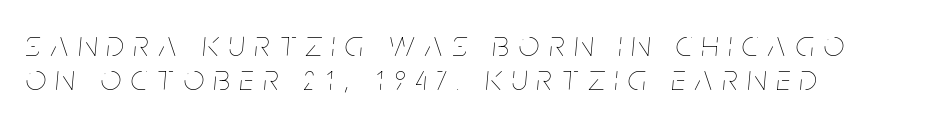
The image shows 36 px thin, condensed type, italic (leaning right); set left-aligned, tight line spacing (0.95x), unusually wide letter spacing (+0.28 em), not underlined; low stroke contrast and a large x-height.
